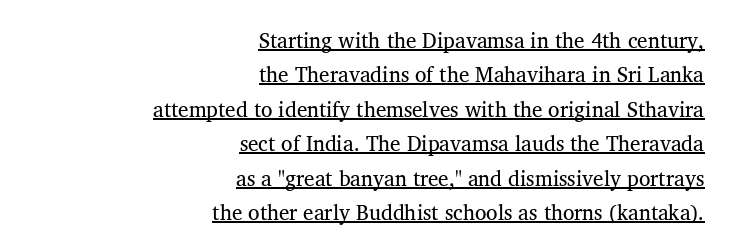
The image shows 21 px text type, upright; set right-aligned, normal line spacing (1.64x), normal letter spacing, underlined.
